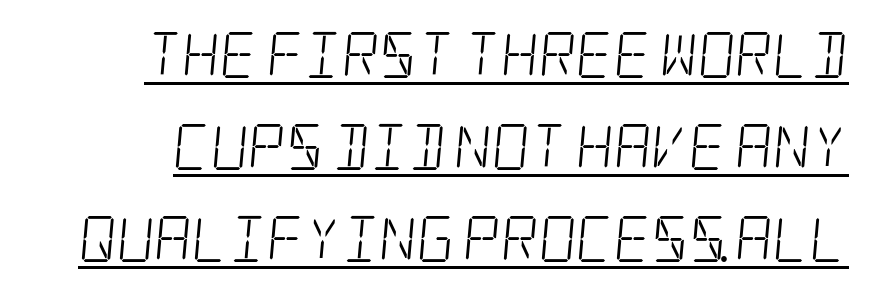
The string is rendered with underlining switched on. Vertical spacing — loose. Regarding serifs, this sample has them. Weight: in the light-to-regular range. The horizontal fit of the characters is conventional and even.
